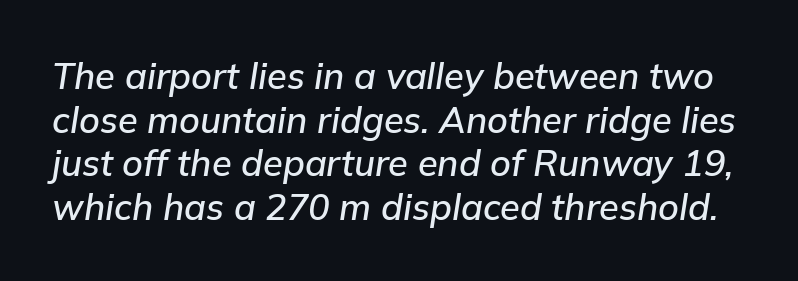
Each row of text sits above clean, open space. Note the varied advance widths — an 'i' is clearly narrower than an 'm'. The specimen reads as italic at a glance. No extra tracking has been applied to these lines.
